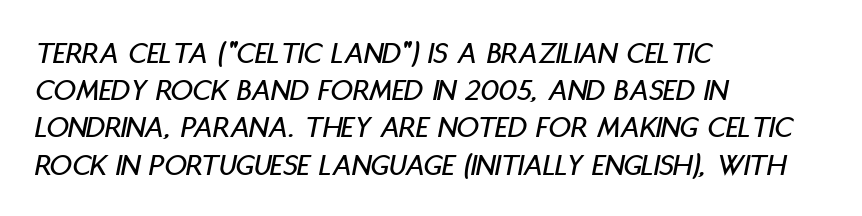
No word sits above an underline. An italicized treatment has been applied to the whole sample. The line texture is even and compact thanks to regular tracking. One-word summary of the alignment: left. The rendering uses natural spacing where letterforms have individual widths.
